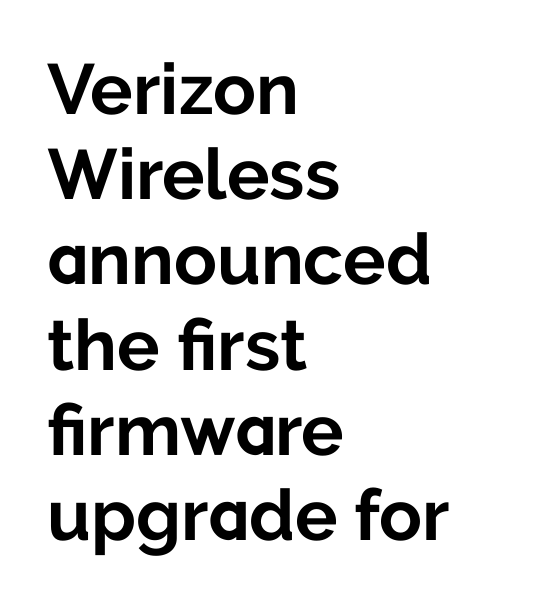
The rendering uses natural spacing where letterforms have individual widths. In terms of letterspacing, this is plain default setting. The font family rendered here belongs to the sans-serif group. Summary of weight: heavy, a full bold. The strip under each line holds only bare page. Typeset ragged right — the left edge is the straight one.
